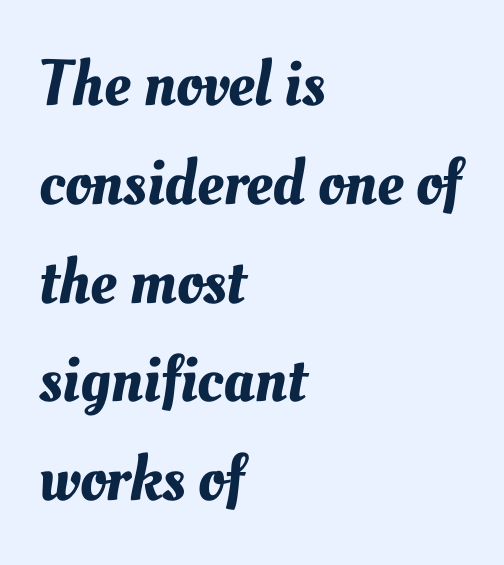
Q: Is the text underlined? A: No.
Q: How is the paragraph aligned? A: Left-aligned.
Q: Is the spacing between letters normal or unusually wide? A: Normal.
Q: Is the spacing between lines tight, normal or loose? A: Normal.
Q: Width (condensed, normal, or wide)? A: Normal.
Q: Stroke contrast? A: Medium.
Q: x-height? A: Small.
Q: Monospaced? A: No.
